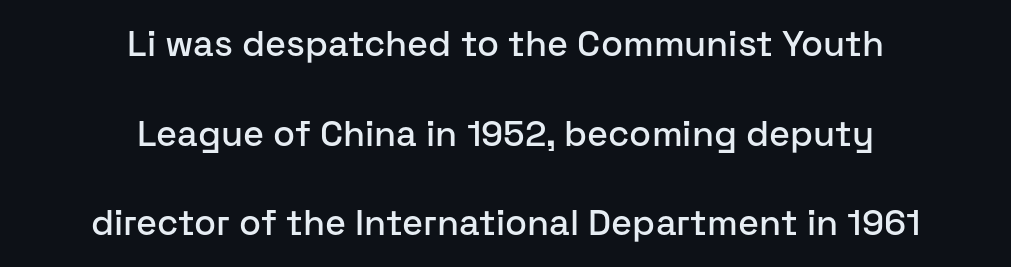
The image shows 36 px sans-serif type, upright; set centered, loose line spacing (2.49x), normal letter spacing, not underlined; low stroke contrast and a medium x-height.
